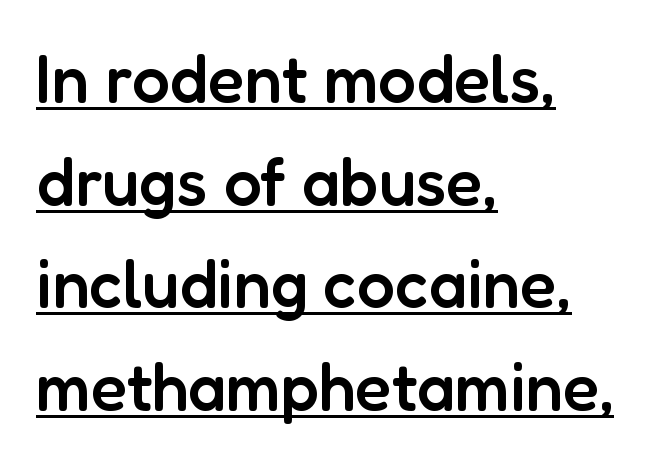
The image shows 67 px semibold sans-serif type, upright; set left-aligned, normal line spacing (1.53x), normal letter spacing, underlined; low stroke contrast and a medium x-height.
